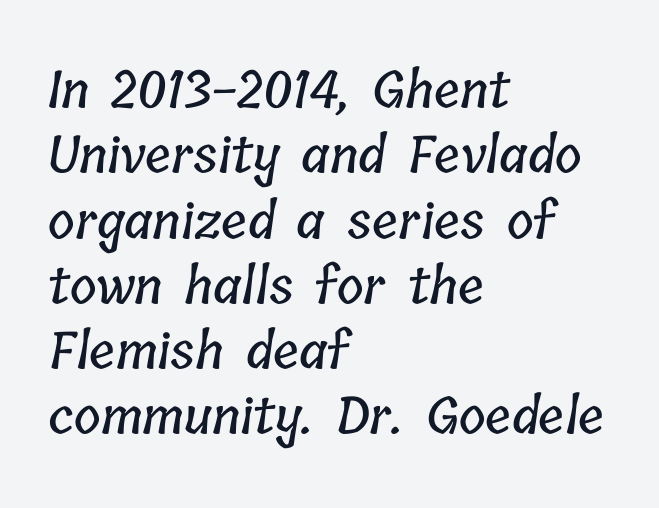
The image shows 51 px condensed type; set left-aligned, normal line spacing (1.28x), normal letter spacing, not underlined; low stroke contrast and a medium x-height.
